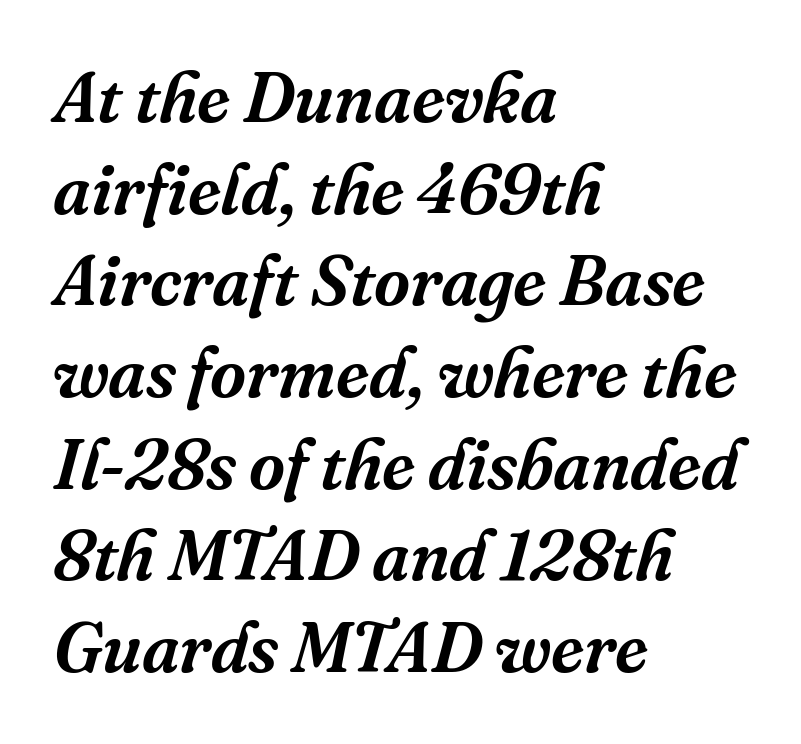
Font category for this specimen: serif. Regular leading. This sample is left-justified, so line endings fall wherever the words run out. The passage shown is typed in a proportional face where columns would drift.
